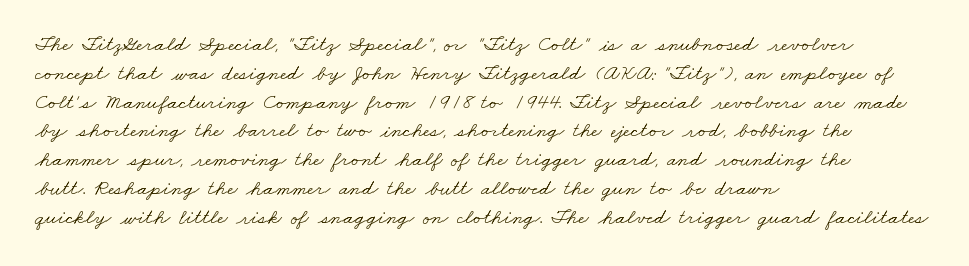
{"bold": "no", "underline": "no", "align": "left", "line_spacing": "normal", "line_spacing_ratio": 1.31, "letter_spacing": "normal", "letter_spacing_em": 0.0, "glyph_px": 22}
